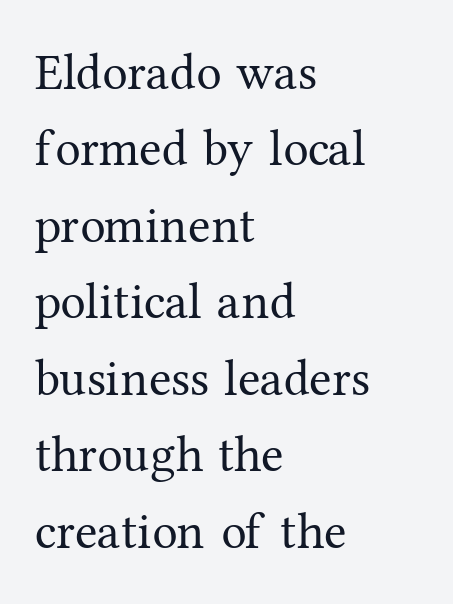
{"serif": "yes", "italic": "no", "bold": "no", "weight": "regular", "width": "normal", "stroke_contrast": "medium", "x_height": "medium", "monospaced": "no", "underline": "no", "align": "left", "line_spacing": "normal", "line_spacing_ratio": 1.5, "letter_spacing": "normal", "letter_spacing_em": 0.0, "glyph_px": 51}
